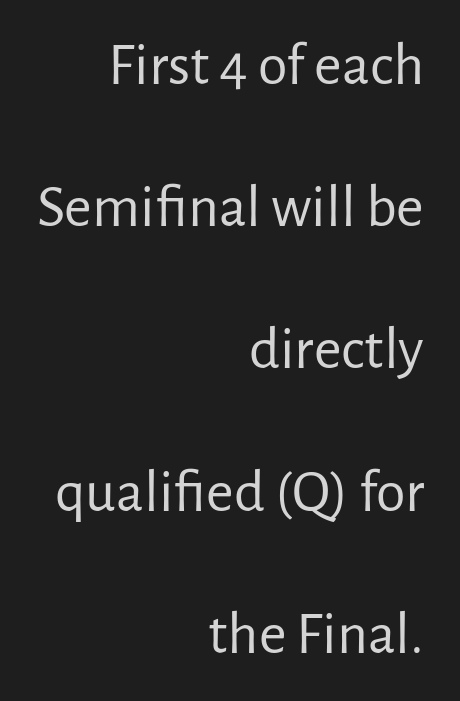
Q: Is the text bold? A: No.
Q: Is the text italic (slanted)? A: No, it is upright.
Q: Is the typeface a serif or a sans-serif typeface? A: Sans-serif.
Q: Is the text underlined? A: No.
Q: How is the paragraph aligned? A: Right-aligned.
Q: Is the spacing between letters normal or unusually wide? A: Normal.
Q: Is the spacing between lines tight, normal or loose? A: Loose.
Q: Width (condensed, normal, or wide)? A: Normal.
Q: Stroke contrast? A: Low.
Q: x-height? A: Medium.
Q: Monospaced? A: No.
